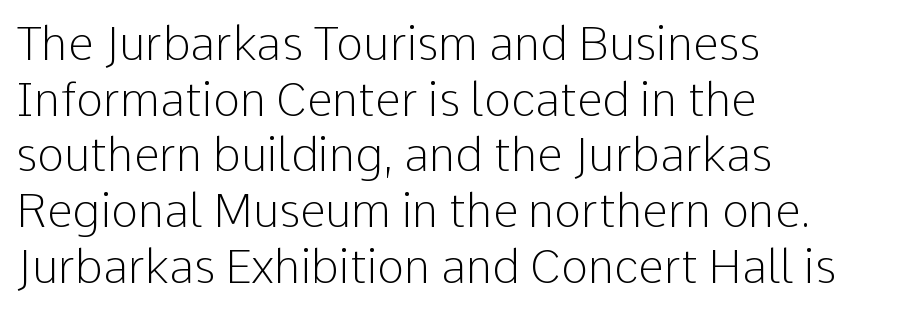
Q: Is the text bold? A: No.
Q: Is the text italic (slanted)? A: No, it is upright.
Q: Is the typeface a serif or a sans-serif typeface? A: Sans-serif.
Q: Is the text underlined? A: No.
Q: How is the paragraph aligned? A: Left-aligned.
Q: Is the spacing between letters normal or unusually wide? A: Normal.
Q: Width (condensed, normal, or wide)? A: Normal.
Q: Stroke contrast? A: Low.
Q: x-height? A: Medium.
Q: Monospaced? A: No.
